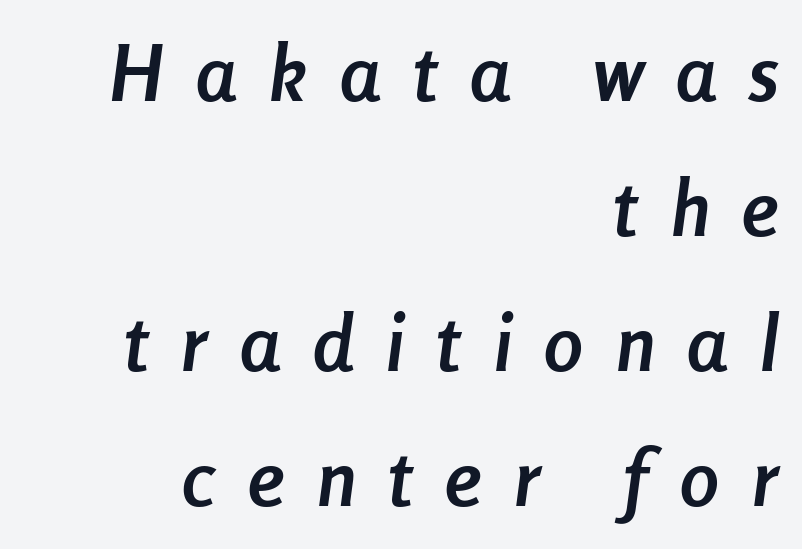
{"italic": "yes", "lean": "right", "slant_degrees": 8, "bold": "yes", "weight": "semibold", "width": "condensed", "stroke_contrast": "low", "x_height": "medium", "monospaced": "no", "underline": "no", "align": "right", "line_spacing_ratio": 1.73, "letter_spacing": "wide", "letter_spacing_em": 0.42, "glyph_px": 78}
